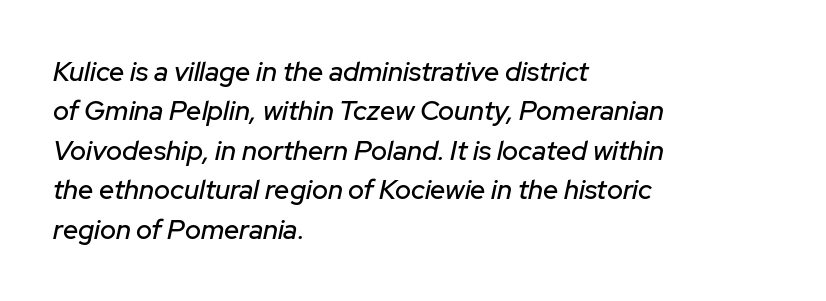
Any mark beneath the type? The region is blank. Italic: yes, the glyphs are oblique. The rendering anchors every line to the left-hand side. There is no visible air inserted between adjacent glyphs.
